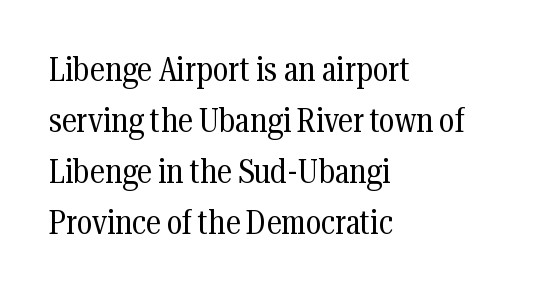
Q: Is the text bold? A: No.
Q: Is the text italic (slanted)? A: No, it is upright.
Q: Is the typeface a serif or a sans-serif typeface? A: Serif.
Q: Is the text underlined? A: No.
Q: How is the paragraph aligned? A: Left-aligned.
Q: Is the spacing between letters normal or unusually wide? A: Normal.
Q: Is the spacing between lines tight, normal or loose? A: Normal.
Q: Width (condensed, normal, or wide)? A: Condensed.
Q: Stroke contrast? A: Medium.
Q: x-height? A: Medium.
Q: Monospaced? A: No.
